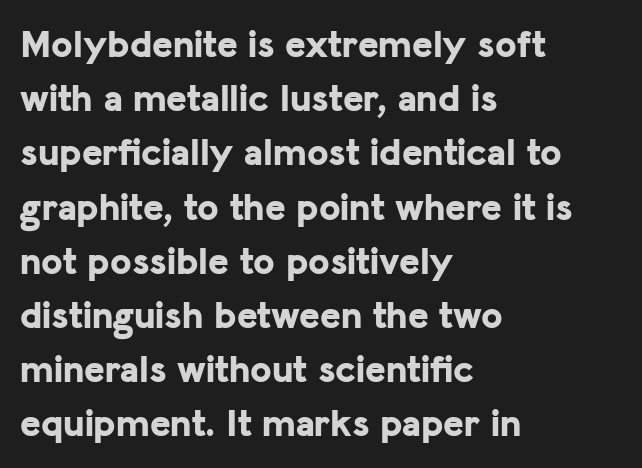
The rendering anchors every line to the left-hand side. The passage shown is typed in a proportional face where columns would drift. This is roman type, the default non-slanted kind. The baseline area is clear. Glyph-to-glyph distance matches everyday printed text.
